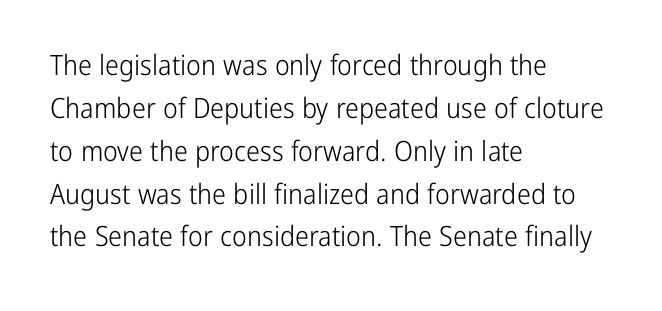
Does the leading feel generous? No, just average. This reads as an unemphasized weight, regular at the heaviest. You could not count columns in this text — the font is proportionally spaced. This is roman type, the default non-slanted kind.
